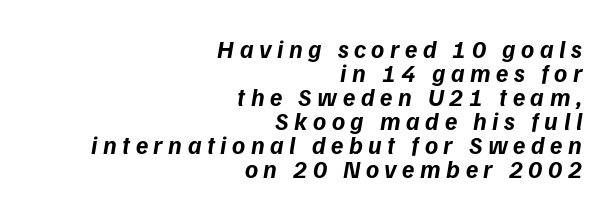
The lines are quadded right. What weight is shown? A full bold with thick strokes. Words float on clear page, feet unadorned. Baseline-to-baseline distance is barely more than the letter height. Each word looks stretched out because of the extra space between its letters.
